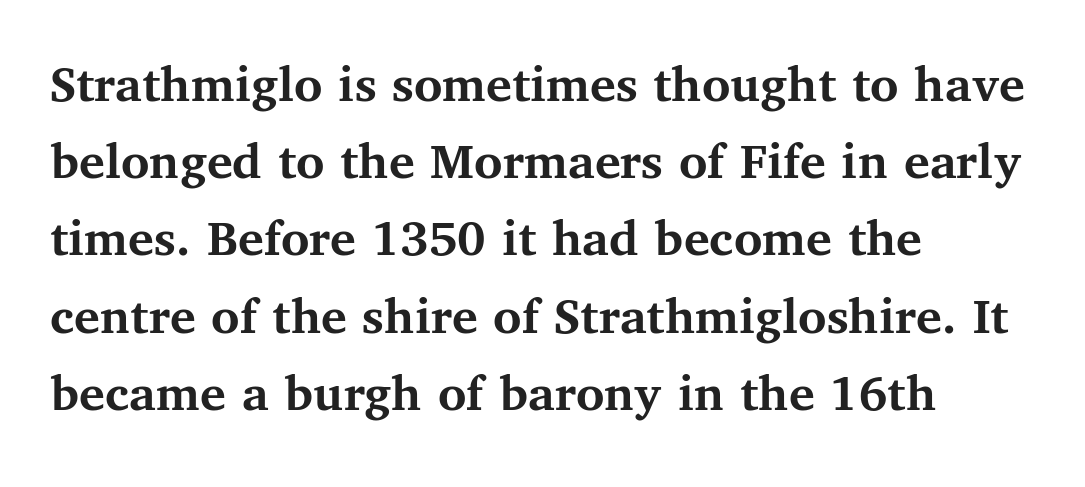
Q: Is the text bold? A: Yes.
Q: Is the text italic (slanted)? A: No, it is upright.
Q: Is the typeface a serif or a sans-serif typeface? A: Serif.
Q: Is the text underlined? A: No.
Q: How is the paragraph aligned? A: Left-aligned.
Q: Is the spacing between letters normal or unusually wide? A: Normal.
Q: Is the spacing between lines tight, normal or loose? A: Normal.
Q: Width (condensed, normal, or wide)? A: Normal.
Q: Stroke contrast? A: Medium.
Q: x-height? A: Medium.
Q: Monospaced? A: No.
